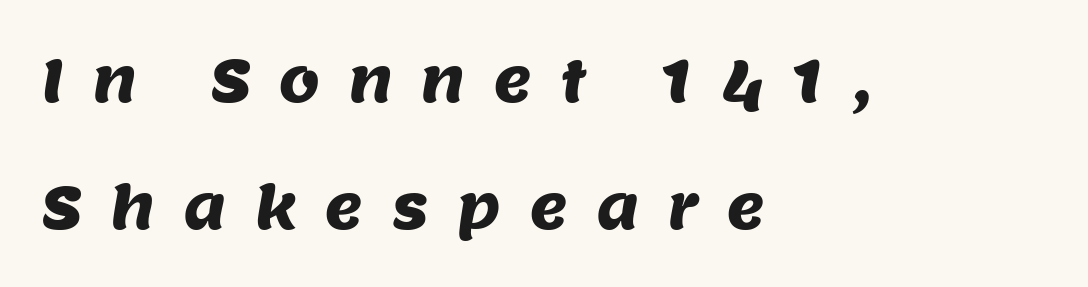
No feet cap the strokes, marking this as sans-serif type. Left-aligned paragraph, ragged on the right. Rows of type keep a wide berth in the vertical direction. Here the designer chose a conventional face with non-uniform glyph widths. Honestly, there is no underline to notice here at all. Does extra space separate the letters? Yes, quite a lot of it.
